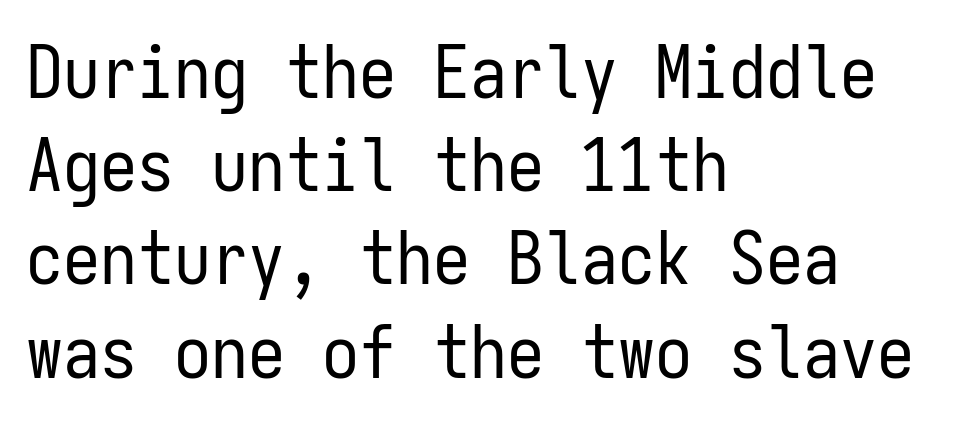
Nothing sits at the stroke ends, so this counts as sans-serif. Do the letters lean? They stand straight. Heft: none added — not bold. No extra tracking has been applied to these lines.
